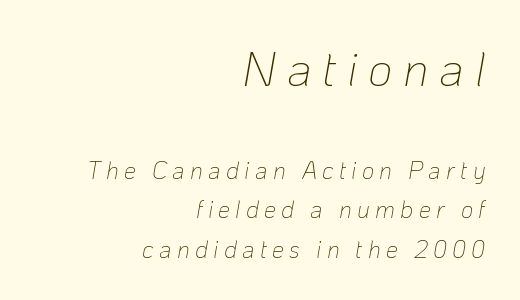
{"italic": "yes", "lean": "right", "slant_degrees": 10, "bold": "no", "weight": "thin", "width": "normal", "stroke_contrast": "low", "x_height": "medium", "monospaced": "no", "underline": "no", "align": "right", "line_spacing": "normal", "line_spacing_ratio": 1.65, "letter_spacing": "wide", "letter_spacing_em": 0.22, "larger_block": "first", "size_ratio": 2.0, "glyph_px": 48}
